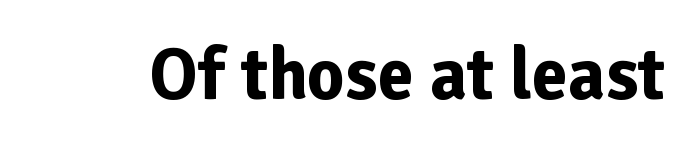
{"serif": "no", "italic": "no", "bold": "yes", "weight": "bold", "width": "normal", "stroke_contrast": "low", "x_height": "medium", "monospaced": "no", "underline": "no", "letter_spacing": "normal", "letter_spacing_em": 0.0, "glyph_px": 73}
